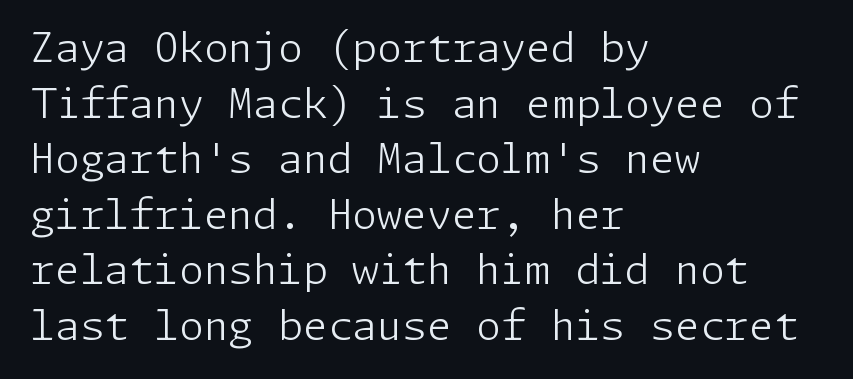
Q: Is the text bold? A: No.
Q: Is the text italic (slanted)? A: No, it is upright.
Q: Is the typeface a serif or a sans-serif typeface? A: Sans-serif.
Q: Is the text underlined? A: No.
Q: How is the paragraph aligned? A: Left-aligned.
Q: Is the spacing between letters normal or unusually wide? A: Normal.
Q: Is the spacing between lines tight, normal or loose? A: Normal.
Q: Width (condensed, normal, or wide)? A: Normal.
Q: Stroke contrast? A: Low.
Q: x-height? A: Medium.
